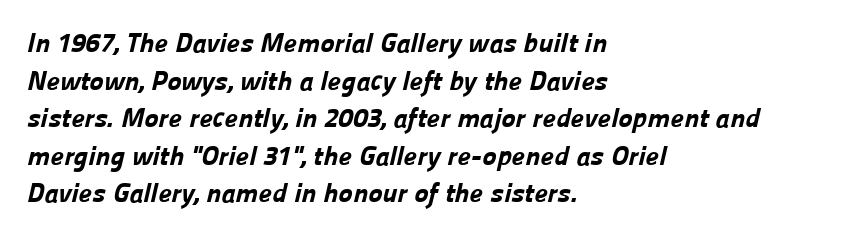
The image shows 27 px bold type; set left-aligned, normal line spacing (1.39x), normal letter spacing, not underlined.
